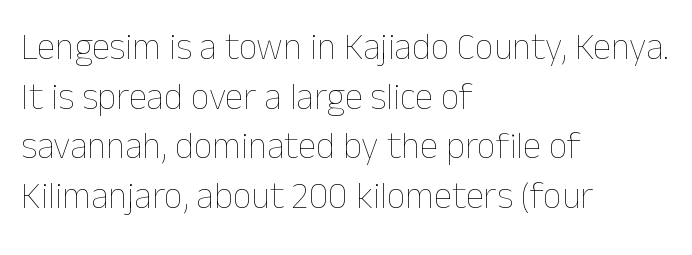
The image shows 37 px thin type, upright; set left-aligned, normal line spacing (1.34x), normal letter spacing, not underlined; low stroke contrast and a medium x-height.
